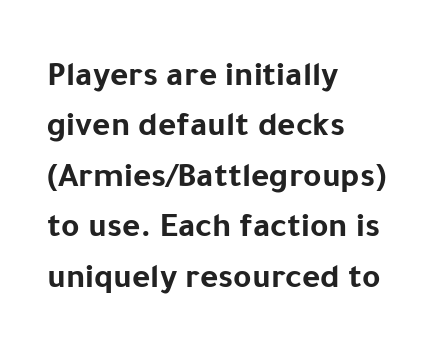
The image shows 35 px bold sans-serif type, upright; set left-aligned, normal line spacing (1.44x), normal letter spacing, not underlined; low stroke contrast and a medium x-height.
